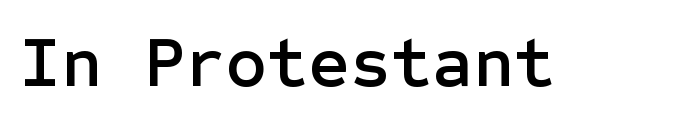
The image shows 71 px sans-serif type, upright; set normal letter spacing, not underlined; low stroke contrast and a medium x-height.
